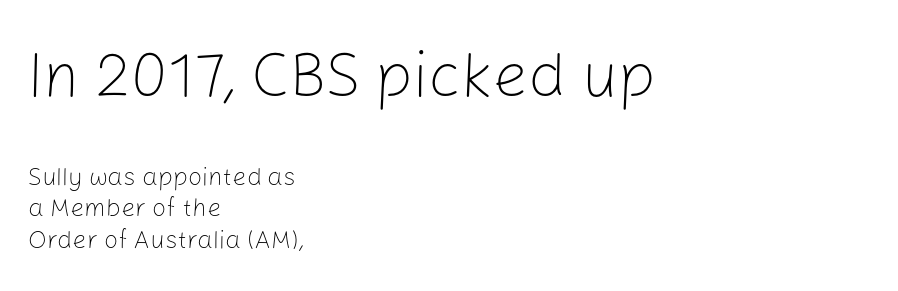
Q: Is the text bold? A: No.
Q: Is the text italic (slanted)? A: No, it is upright.
Q: Is the typeface a serif or a sans-serif typeface? A: Sans-serif.
Q: Is the text underlined? A: No.
Q: How is the paragraph aligned? A: Left-aligned.
Q: Is the spacing between letters normal or unusually wide? A: Normal.
Q: Is the spacing between lines tight, normal or loose? A: Normal.
Q: Which block of text is set in a larger size, the first (top) or the second (bottom)? A: The first (top) one.
Q: Width (condensed, normal, or wide)? A: Normal.
Q: Stroke contrast? A: Low.
Q: x-height? A: Medium.
Q: Monospaced? A: No.
